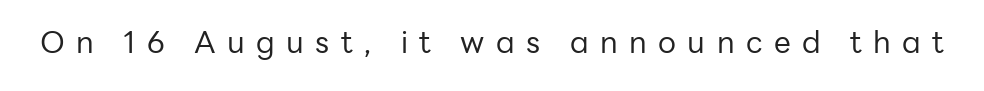
Q: Is the text bold? A: No.
Q: Is the text italic (slanted)? A: No, it is upright.
Q: Is the typeface a serif or a sans-serif typeface? A: Sans-serif.
Q: Is the text underlined? A: No.
Q: Is the spacing between letters normal or unusually wide? A: Unusually wide.
Q: Width (condensed, normal, or wide)? A: Normal.
Q: Stroke contrast? A: Low.
Q: x-height? A: Medium.
Q: Monospaced? A: No.
